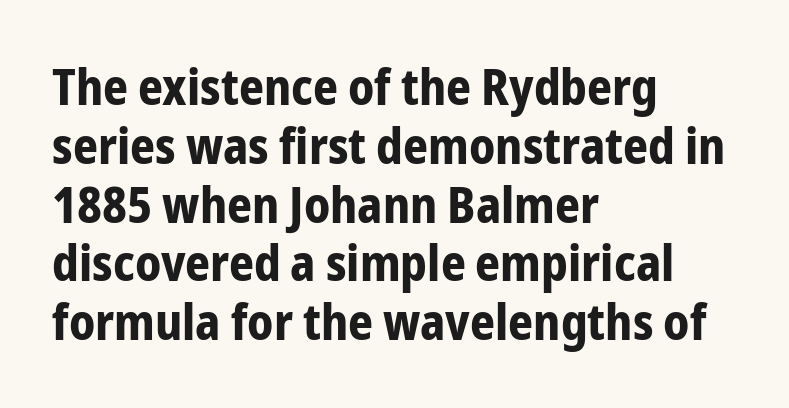
{"serif": "no", "italic": "no", "bold": "yes", "weight": "bold", "width": "condensed", "stroke_contrast": "low", "x_height": "medium", "monospaced": "no", "underline": "no", "align": "left", "line_spacing_ratio": 1.2, "letter_spacing": "normal", "letter_spacing_em": 0.0, "glyph_px": 49}
